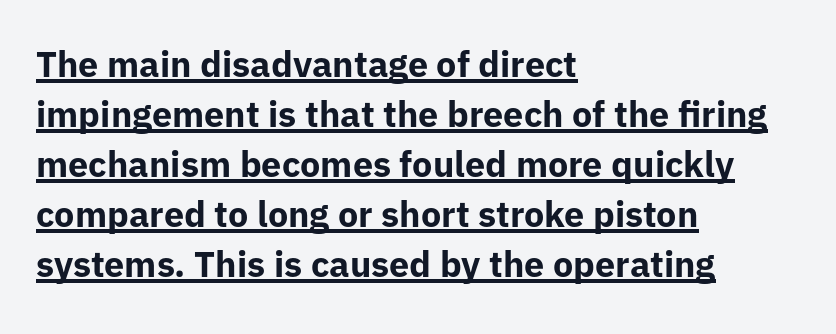
The image shows 36 px bold sans-serif type, upright; set left-aligned, normal line spacing (1.39x), normal letter spacing, underlined; low stroke contrast and a medium x-height.
